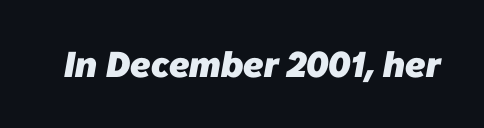
{"serif": "no", "bold": "yes", "weight": "heavy", "width": "normal", "stroke_contrast": "low", "x_height": "medium", "monospaced": "no", "underline": "no", "letter_spacing": "normal", "letter_spacing_em": 0.0, "glyph_px": 36}
